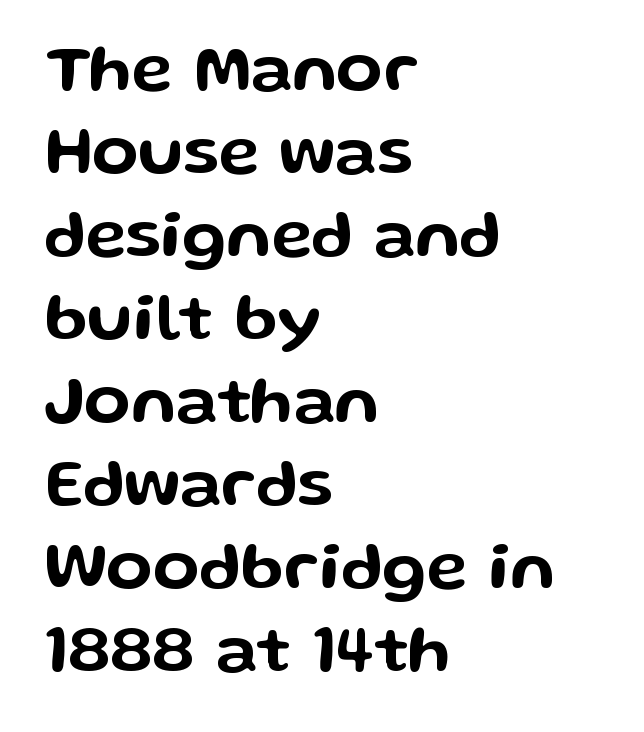
Q: Is the text italic (slanted)? A: No, it is upright.
Q: Is the typeface a serif or a sans-serif typeface? A: Sans-serif.
Q: Is the text underlined? A: No.
Q: How is the paragraph aligned? A: Left-aligned.
Q: Is the spacing between letters normal or unusually wide? A: Normal.
Q: Width (condensed, normal, or wide)? A: Wide.
Q: Stroke contrast? A: Low.
Q: x-height? A: Medium.
Q: Monospaced? A: No.
